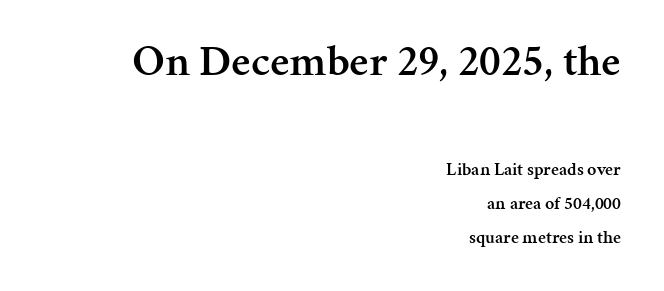
The image shows 44 px semibold serif type, upright; set right-aligned, line spacing 1.88x, normal letter spacing, not underlined; the first (top) block is 2.44x larger; medium stroke contrast and a medium x-height.
